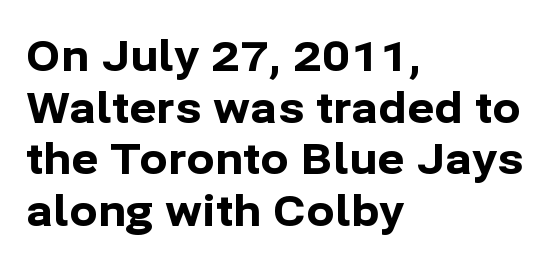
The image shows 42 px bold sans-serif type, upright; set left-aligned, line spacing 1.23x, normal letter spacing, not underlined; low stroke contrast and a medium x-height.
